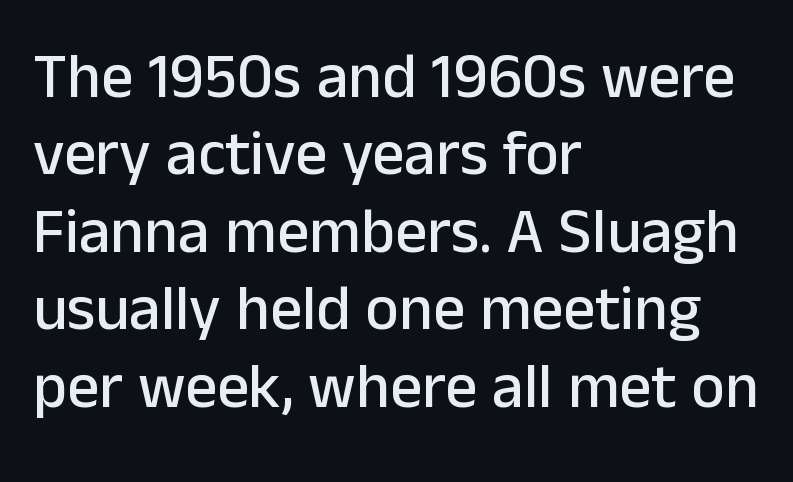
Each row of text sits above clean, open space. Is the letter spacing exaggerated? No — it looks like the ordinary default. These lines are rendered in a variable-pitch font. The axis of the letterforms is exactly vertical. Which margin do the lines hug? The left one — the right edge is uneven.
